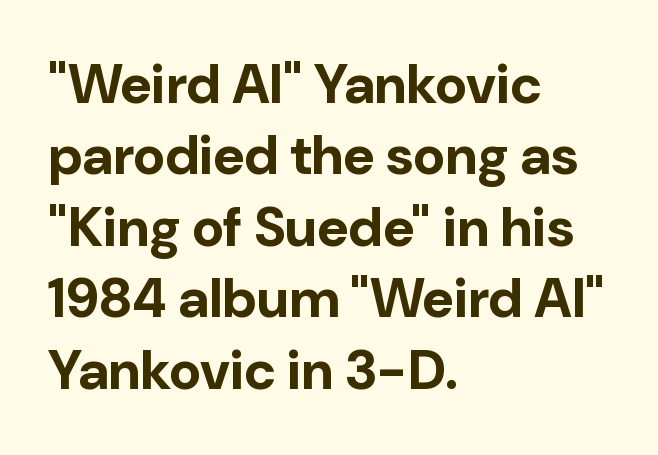
{"serif": "no", "italic": "no", "bold": "yes", "weight": "bold", "width": "normal", "stroke_contrast": "low", "x_height": "medium", "monospaced": "no", "underline": "no", "align": "left", "line_spacing": "normal", "line_spacing_ratio": 1.3, "letter_spacing": "normal", "letter_spacing_em": 0.0, "glyph_px": 55}
